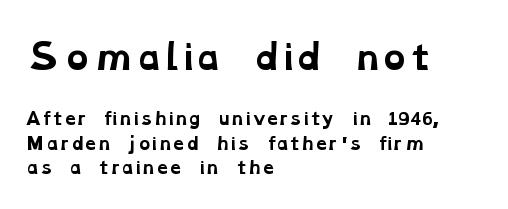
The image shows 34 px bold, wide serif type; set left-aligned, normal line spacing (1.46x), normal letter spacing, not underlined; the first (top) block is 2.0x larger; low stroke contrast and a medium x-height.
